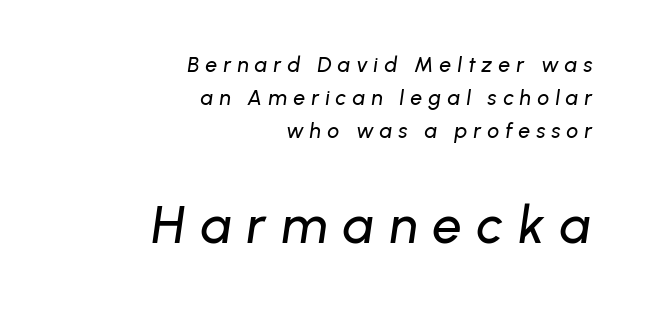
The image shows 52 px text type, italic (leaning right); set right-aligned, normal line spacing (1.58x), unusually wide letter spacing (+0.29 em), not underlined; the second (bottom) block is 2.48x larger; low stroke contrast and a medium x-height.
